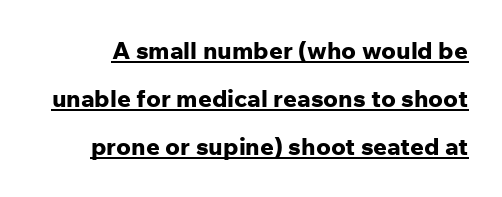
The image shows 24 px bold type, upright; set loose line spacing (2.01x), normal letter spacing, underlined.
